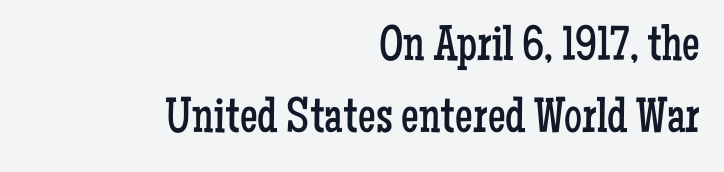
The image shows 50 px regular-weight, condensed serif type, upright; set right-aligned, normal line spacing (1.45x), normal letter spacing, not underlined; low stroke contrast and a medium x-height.
